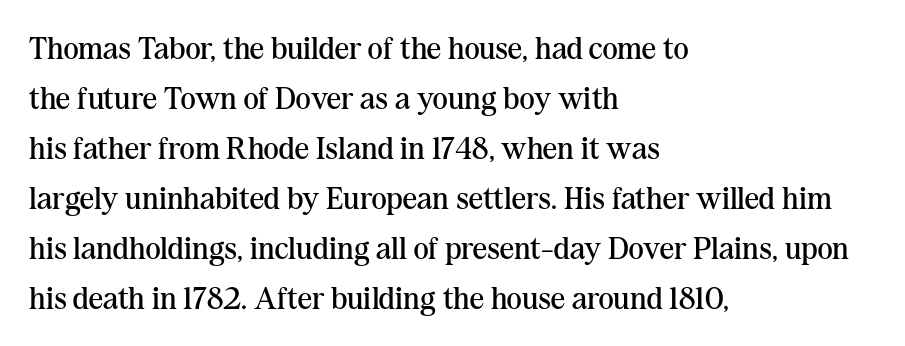
Q: Is the text bold? A: No.
Q: Is the text italic (slanted)? A: No, it is upright.
Q: Is the typeface a serif or a sans-serif typeface? A: Serif.
Q: Is the text underlined? A: No.
Q: How is the paragraph aligned? A: Left-aligned.
Q: Is the spacing between letters normal or unusually wide? A: Normal.
Q: Is the spacing between lines tight, normal or loose? A: Normal.
Q: Width (condensed, normal, or wide)? A: Normal.
Q: Stroke contrast? A: Medium.
Q: x-height? A: Medium.
Q: Monospaced? A: No.
